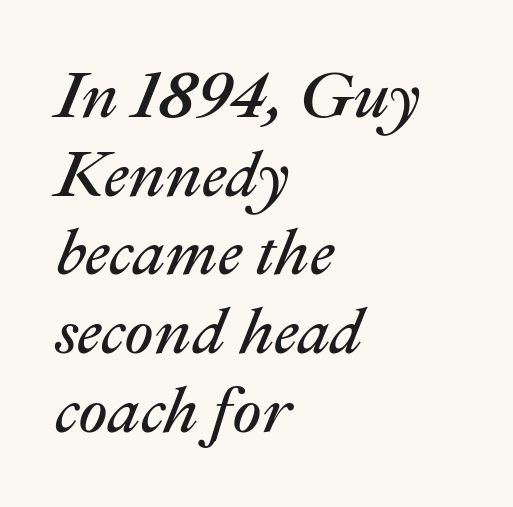
{"italic": "yes", "lean": "right", "slant_degrees": 22, "bold": "no", "weight": "regular", "width": "normal", "stroke_contrast": "medium", "x_height": "medium", "monospaced": "no", "underline": "no", "align": "left", "line_spacing_ratio": 1.21, "letter_spacing": "normal", "letter_spacing_em": 0.0, "glyph_px": 65}
